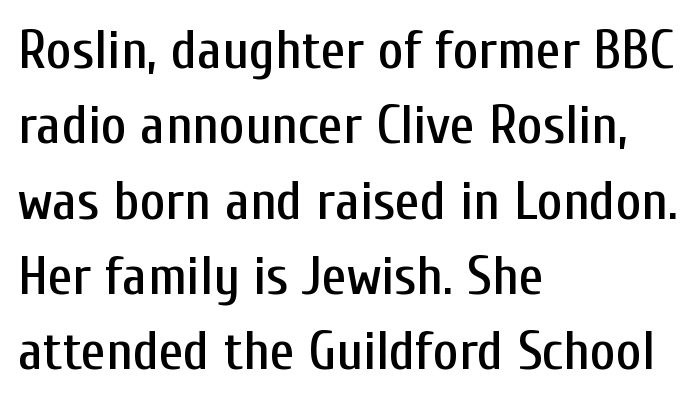
Q: Is the text italic (slanted)? A: No, it is upright.
Q: Is the typeface a serif or a sans-serif typeface? A: Sans-serif.
Q: Is the text underlined? A: No.
Q: How is the paragraph aligned? A: Left-aligned.
Q: Is the spacing between letters normal or unusually wide? A: Normal.
Q: Is the spacing between lines tight, normal or loose? A: Normal.
Q: Width (condensed, normal, or wide)? A: Condensed.
Q: Stroke contrast? A: Low.
Q: x-height? A: Medium.
Q: Monospaced? A: No.
